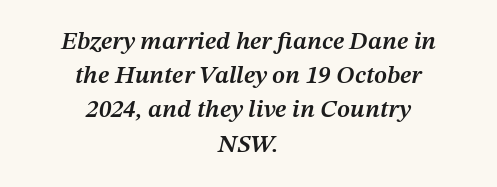
Q: Is the text bold? A: Semi-bold.
Q: Is the text italic (slanted)? A: Yes, it leans right by about 12 degrees.
Q: Is the text underlined? A: No.
Q: How is the paragraph aligned? A: Centered.
Q: Is the spacing between letters normal or unusually wide? A: Normal.
Q: Is the spacing between lines tight, normal or loose? A: Normal.
